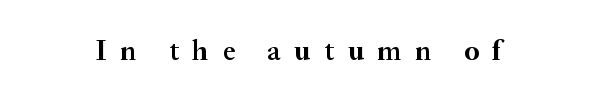
{"serif": "yes", "italic": "no", "bold": "yes", "weight": "semibold", "width": "normal", "stroke_contrast": "medium", "x_height": "small", "monospaced": "no", "underline": "no", "letter_spacing": "wide", "letter_spacing_em": 0.49, "glyph_px": 28}
